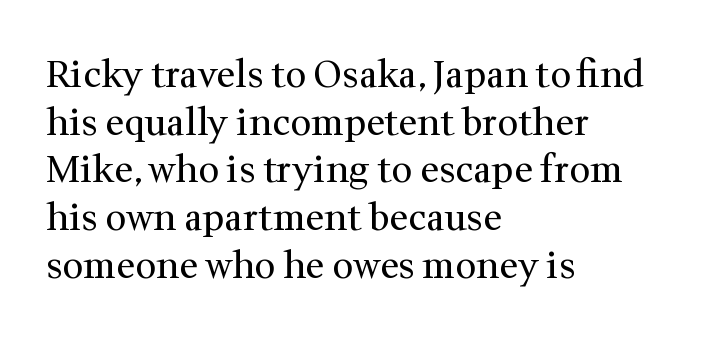
Q: Is the text bold? A: No.
Q: Is the text italic (slanted)? A: No, it is upright.
Q: Is the typeface a serif or a sans-serif typeface? A: Serif.
Q: Is the text underlined? A: No.
Q: How is the paragraph aligned? A: Left-aligned.
Q: Is the spacing between letters normal or unusually wide? A: Normal.
Q: Is the spacing between lines tight, normal or loose? A: Normal.
Q: Width (condensed, normal, or wide)? A: Normal.
Q: Stroke contrast? A: Medium.
Q: x-height? A: Medium.
Q: Monospaced? A: No.
